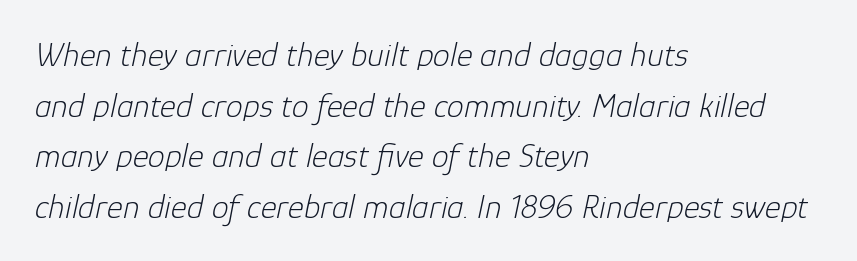
{"italic": "yes", "lean": "right", "slant_degrees": 12, "bold": "no", "weight": "light", "width": "normal", "stroke_contrast": "low", "x_height": "medium", "monospaced": "no", "underline": "no", "align": "left", "line_spacing": "normal", "line_spacing_ratio": 1.49, "letter_spacing": "normal", "letter_spacing_em": 0.0, "glyph_px": 34}
